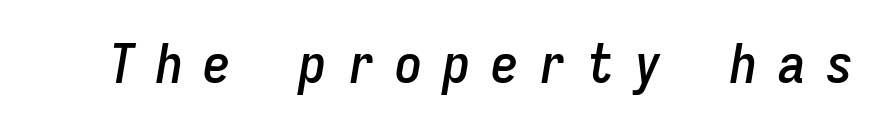
The image shows 55 px condensed type, italic (leaning right), monospaced; set unusually wide letter spacing (+0.37 em), not underlined; low stroke contrast and a medium x-height.
